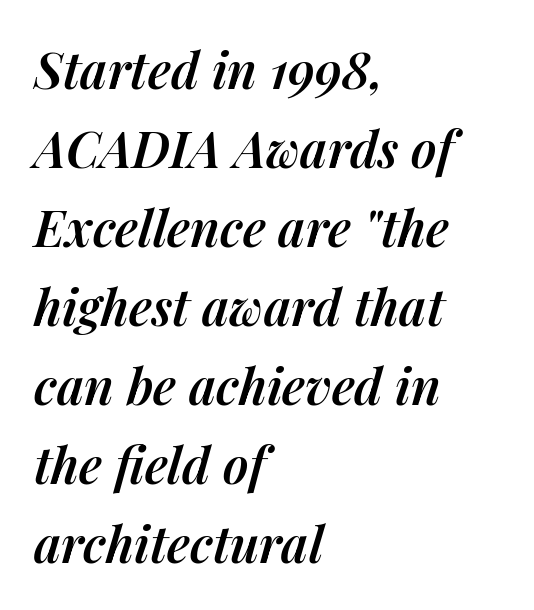
{"italic": "yes", "lean": "right", "slant_degrees": 14, "bold": "semi", "weight": "semibold", "width": "normal", "stroke_contrast": "medium", "x_height": "medium", "monospaced": "no", "underline": "no", "align": "left", "line_spacing": "normal", "line_spacing_ratio": 1.58, "letter_spacing": "normal", "letter_spacing_em": 0.0, "glyph_px": 50}
